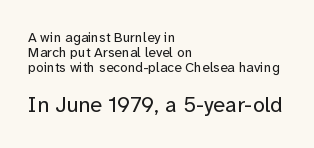
{"italic": "no", "bold": "no", "underline": "no", "align": "left", "line_spacing": "tight", "line_spacing_ratio": 1.06, "letter_spacing": "normal", "letter_spacing_em": 0.0, "larger_block": "second", "size_ratio": 1.57, "glyph_px": 22}
